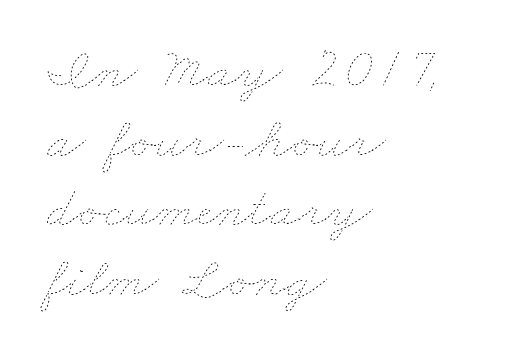
Q: Is the text bold? A: No.
Q: Is the text underlined? A: No.
Q: How is the paragraph aligned? A: Left-aligned.
Q: Is the spacing between letters normal or unusually wide? A: Normal.
Q: Width (condensed, normal, or wide)? A: Wide.
Q: Stroke contrast? A: Low.
Q: x-height? A: Small.
Q: Monospaced? A: No.
